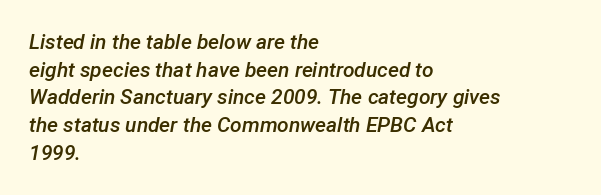
In terms of leading, this rendering sits right in the middle. Bare-footed words on every line. This rendering uses left alignment, leaving the right contour irregular. Posture: slanted.
